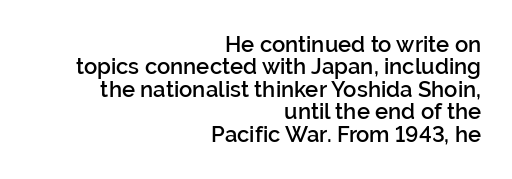
These lines keep a tight, regular rhythm from letter to letter. I'd describe the lettering as semibold — firm but not a full bold. The font's upright variant was chosen for this text. Cramped leading. The strip under each line holds only bare page.
